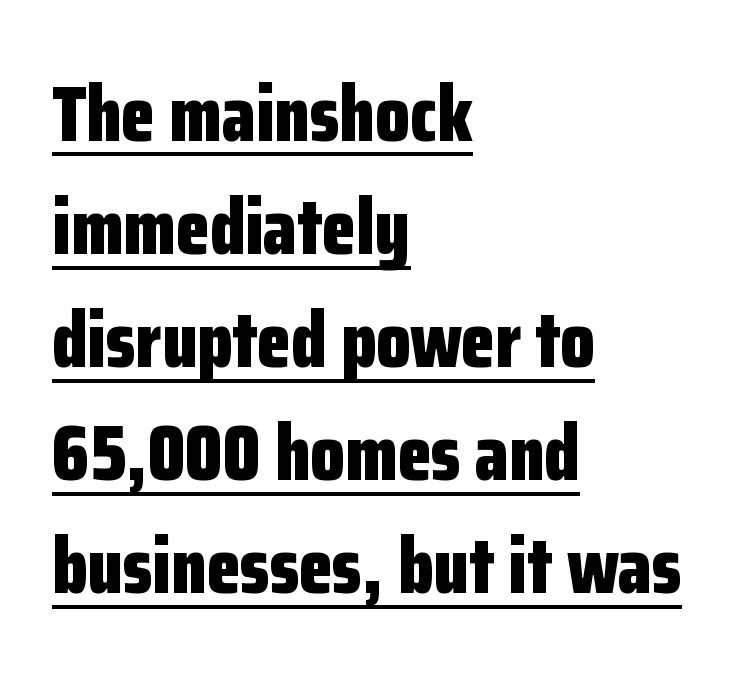
Visually the block forms a straight wall on the left and a jagged coastline on the right. Serifs: no, the terminals of the letterforms are clean. The horizontal fit of the characters is conventional and even. The block of text has a typical density, with ordinary space between rows.
